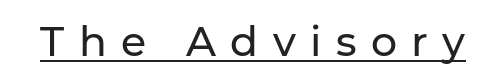
The image shows 41 px sans-serif type, upright; set unusually wide letter spacing (+0.35 em), underlined; low stroke contrast and a medium x-height.
